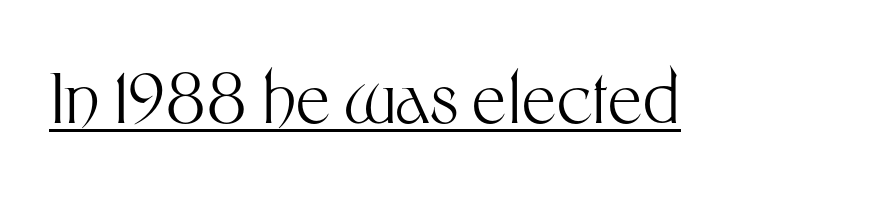
{"serif": "no", "italic": "no", "bold": "no", "weight": "light", "width": "normal", "stroke_contrast": "medium", "x_height": "medium", "monospaced": "no", "underline": "yes", "letter_spacing": "normal", "letter_spacing_em": 0.0, "glyph_px": 69}
